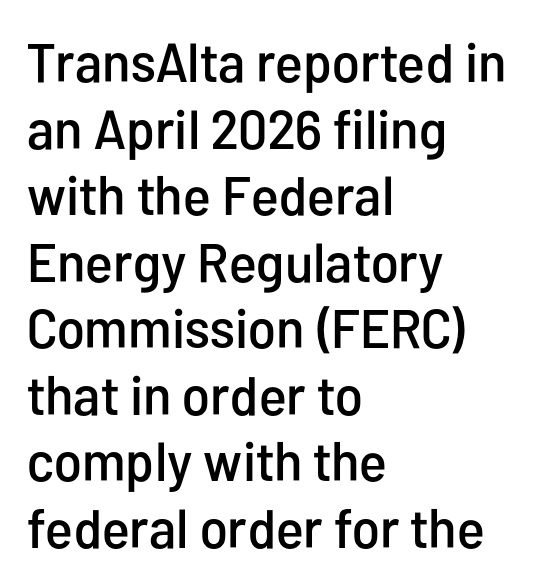
{"serif": "no", "italic": "no", "width": "condensed", "stroke_contrast": "low", "x_height": "medium", "monospaced": "no", "underline": "no", "align": "left", "line_spacing_ratio": 1.21, "letter_spacing": "normal", "letter_spacing_em": 0.0, "glyph_px": 55}
